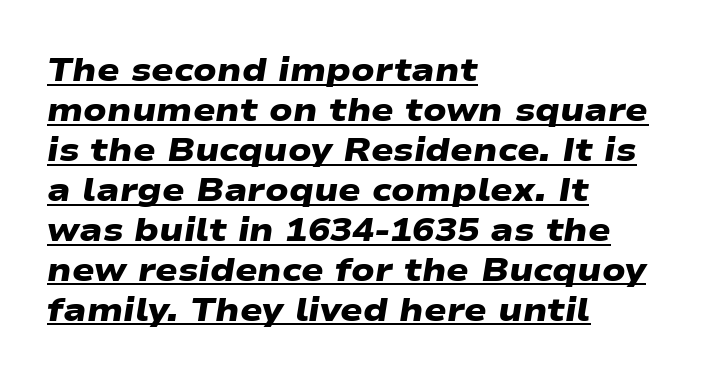
Q: Is the text bold? A: Yes.
Q: Is the typeface a serif or a sans-serif typeface? A: Sans-serif.
Q: Is the text underlined? A: Yes.
Q: How is the paragraph aligned? A: Left-aligned.
Q: Is the spacing between letters normal or unusually wide? A: Normal.
Q: Width (condensed, normal, or wide)? A: Wide.
Q: Stroke contrast? A: Low.
Q: x-height? A: Medium.
Q: Monospaced? A: No.
